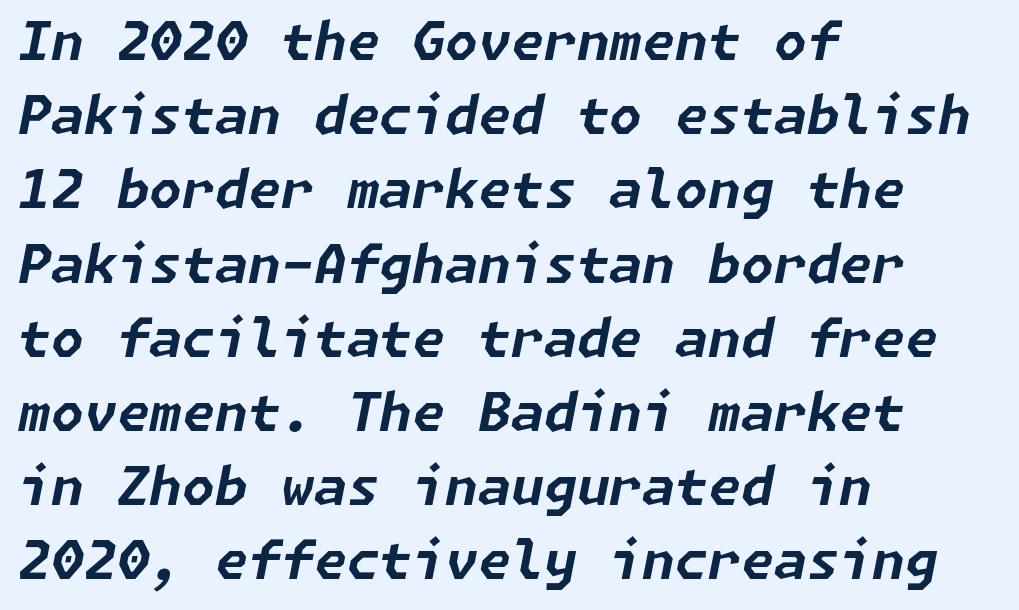
{"italic": "yes", "lean": "right", "slant_degrees": 11, "bold": "yes", "weight": "bold", "width": "normal", "stroke_contrast": "low", "x_height": "medium", "underline": "no", "align": "left", "line_spacing": "normal", "line_spacing_ratio": 1.4, "letter_spacing": "normal", "letter_spacing_em": 0.0, "glyph_px": 53}
